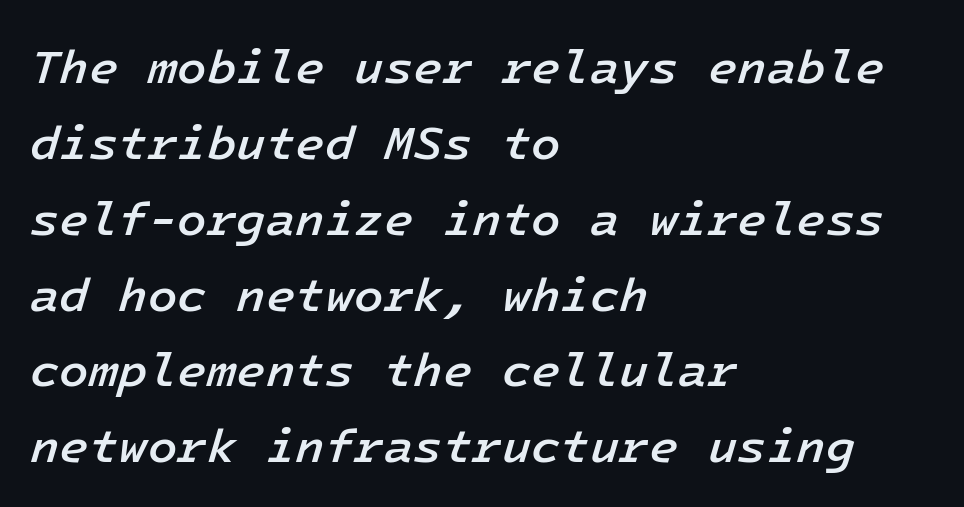
{"italic": "yes", "lean": "right", "slant_degrees": 16, "bold": "semi", "weight": "semibold", "width": "normal", "stroke_contrast": "low", "x_height": "medium", "underline": "no", "align": "left", "line_spacing": "normal", "line_spacing_ratio": 1.58, "letter_spacing": "normal", "letter_spacing_em": 0.0, "glyph_px": 48}
